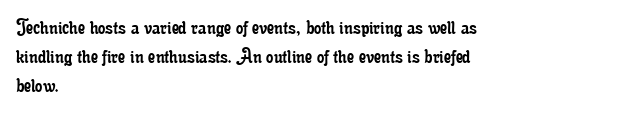
{"italic": "no", "bold": "no", "underline": "no", "align": "left", "line_spacing": "normal", "line_spacing_ratio": 1.27, "letter_spacing": "normal", "letter_spacing_em": 0.0, "glyph_px": 23}
